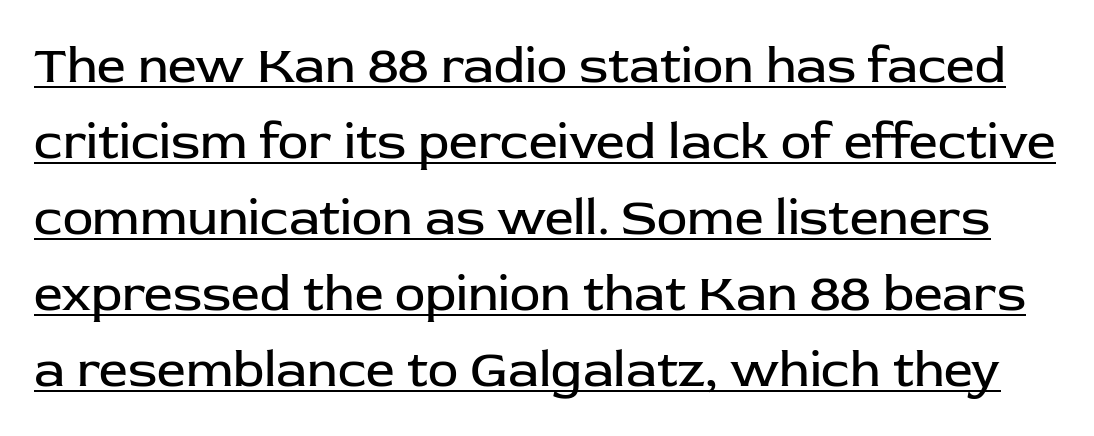
Q: Is the text bold? A: No.
Q: Is the text italic (slanted)? A: No, it is upright.
Q: Is the typeface a serif or a sans-serif typeface? A: Sans-serif.
Q: Is the text underlined? A: Yes.
Q: Is the spacing between letters normal or unusually wide? A: Normal.
Q: Is the spacing between lines tight, normal or loose? A: Normal.
Q: Width (condensed, normal, or wide)? A: Normal.
Q: Stroke contrast? A: Low.
Q: x-height? A: Medium.
Q: Monospaced? A: No.
